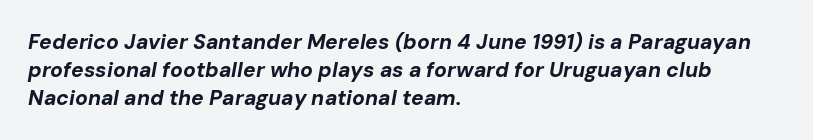
The image shows 21 px bold type, italic (leaning right); set left-aligned, normal line spacing (1.33x), normal letter spacing, not underlined.
